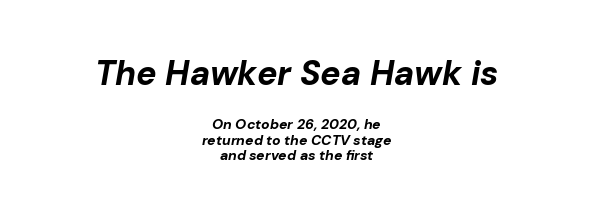
The image shows 34 px bold type, italic (leaning right); set centered, tight line spacing (1.09x), normal letter spacing, not underlined; the first (top) block is 2.43x larger; low stroke contrast and a medium x-height.
